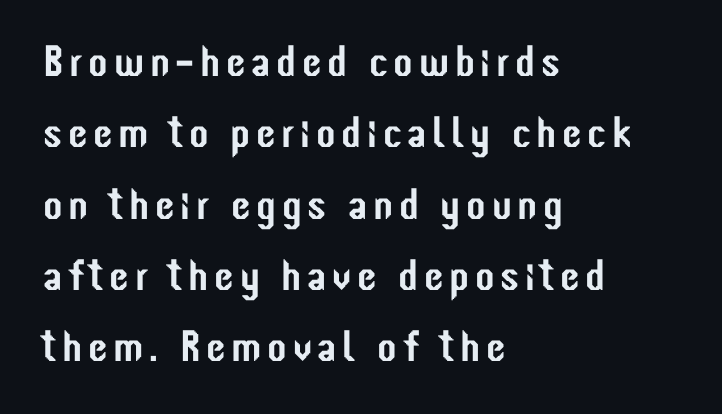
The image shows 44 px condensed sans-serif type, upright; set left-aligned, normal line spacing (1.62x), not underlined; low stroke contrast and a medium x-height.
